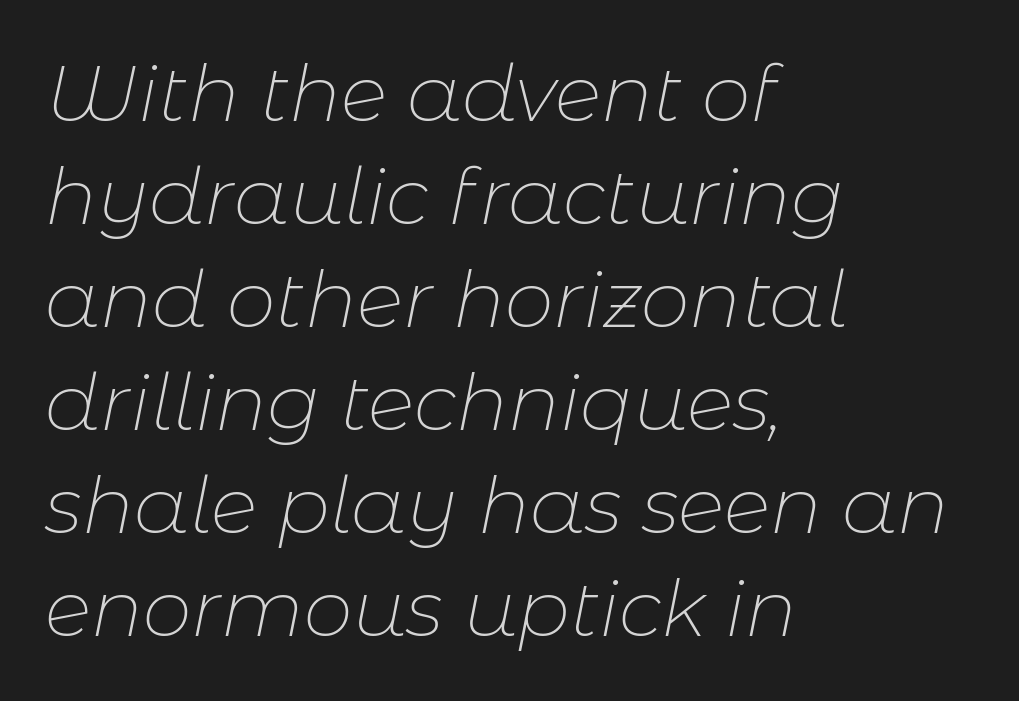
The ragged edge is on the right, which tells us the setting is flush left. Interline gaps are of average width in this sample. Compared with typical body copy, the letter spacing here is the same. You can tell it's italic because the verticals aren't actually vertical. A bare baseline throughout the passage.
